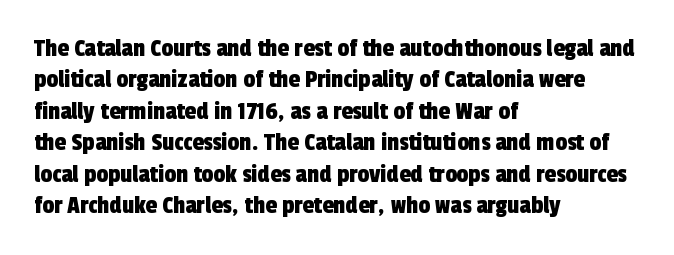
{"underline": "no", "align": "left", "line_spacing_ratio": 1.21, "letter_spacing": "normal", "letter_spacing_em": 0.0, "glyph_px": 26}
